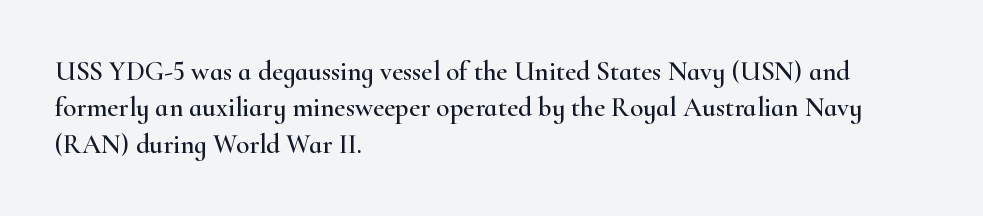
{"italic": "no", "underline": "no", "align": "left", "line_spacing": "normal", "line_spacing_ratio": 1.35, "letter_spacing": "normal", "letter_spacing_em": 0.0, "glyph_px": 27}
